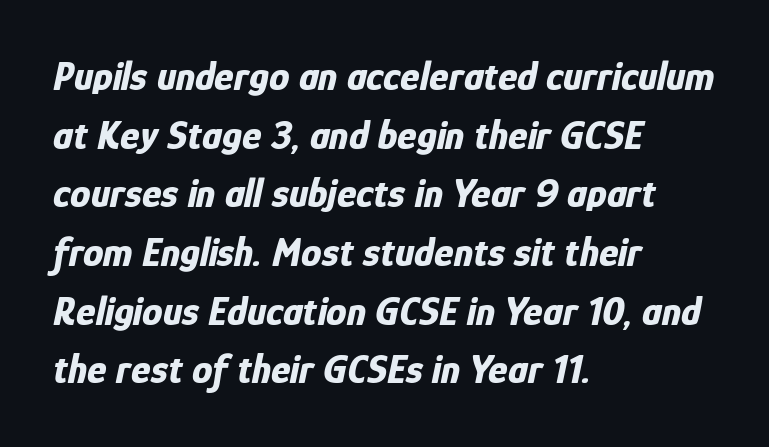
The image shows 41 px bold, condensed type, italic (leaning right); set left-aligned, normal line spacing (1.43x), normal letter spacing, not underlined; low stroke contrast and a medium x-height.
